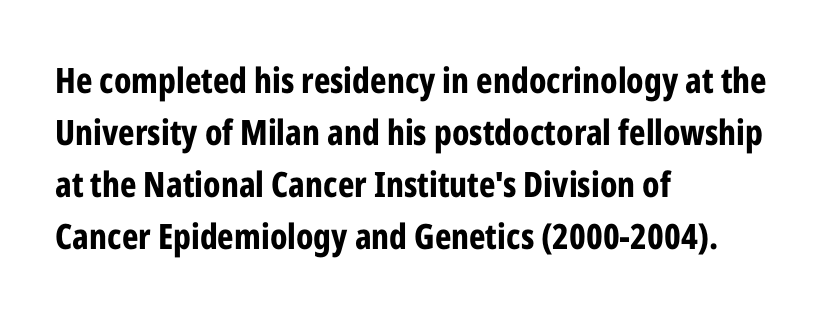
{"serif": "no", "italic": "no", "bold": "yes", "weight": "bold", "width": "condensed", "stroke_contrast": "low", "x_height": "medium", "monospaced": "no", "underline": "no", "align": "left", "line_spacing": "normal", "line_spacing_ratio": 1.49, "letter_spacing": "normal", "letter_spacing_em": 0.0, "glyph_px": 35}
